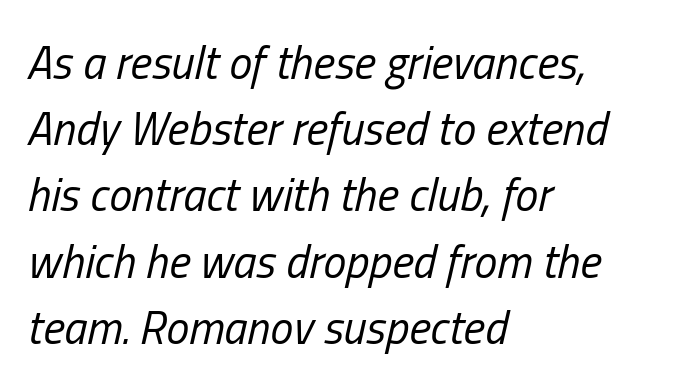
The strip under each line holds only bare page. The rendering applies a slant to the glyphs. In CSS terms this would be text-align: left. Counters stay open thanks to moderate or lighter strokes. Note the varied advance widths — an 'i' is clearly narrower than an 'm'.
